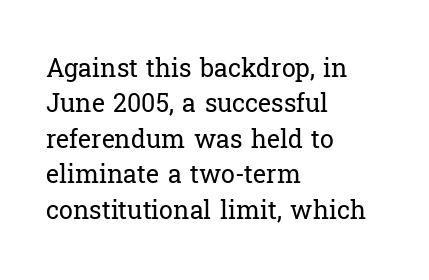
{"italic": "no", "bold": "no", "underline": "no", "align": "left", "line_spacing": "normal", "line_spacing_ratio": 1.42, "letter_spacing": "normal", "letter_spacing_em": 0.0, "glyph_px": 25}
